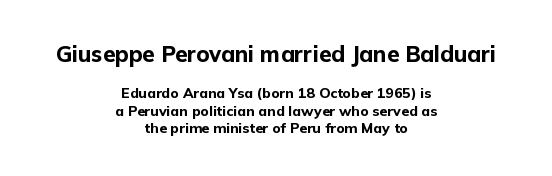
{"italic": "no", "bold": "yes", "underline": "no", "align": "center", "line_spacing_ratio": 1.22, "letter_spacing": "normal", "letter_spacing_em": 0.0, "larger_block": "first", "size_ratio": 1.57, "glyph_px": 22}
